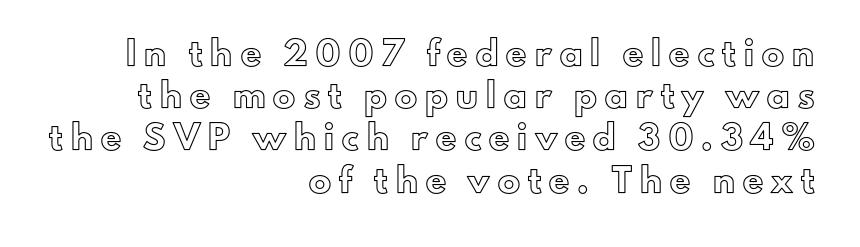
The image shows 22 px text type, upright; set right-aligned, loose line spacing (1.92x), unusually wide letter spacing (+0.38 em), not underlined.
